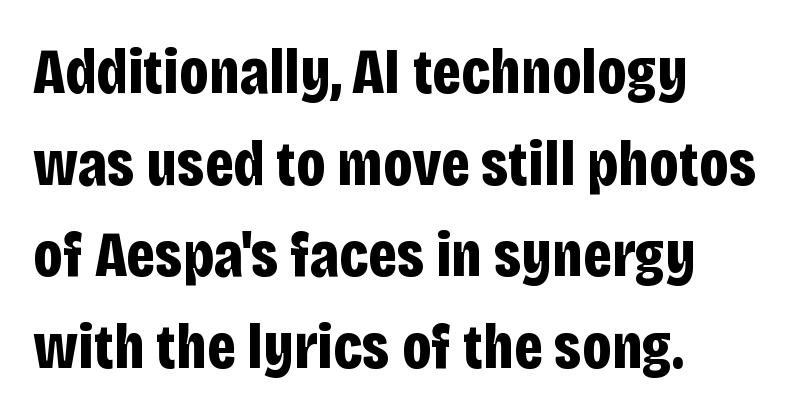
Q: Is the text bold? A: Yes.
Q: Is the text italic (slanted)? A: No, it is upright.
Q: Is the typeface a serif or a sans-serif typeface? A: Sans-serif.
Q: Is the text underlined? A: No.
Q: How is the paragraph aligned? A: Left-aligned.
Q: Is the spacing between letters normal or unusually wide? A: Normal.
Q: Is the spacing between lines tight, normal or loose? A: Normal.
Q: Width (condensed, normal, or wide)? A: Condensed.
Q: Stroke contrast? A: Low.
Q: x-height? A: Large.
Q: Monospaced? A: No.
